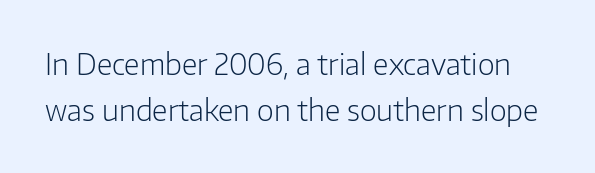
You could not count columns in this text — the font is proportionally spaced. To sum up the face: it is a sans, with no serifs. Lines of text with bare space underneath. Glyph-to-glyph distance matches everyday printed text. Is the stroke heavy? The answer is a plain regular-or-lighter.
